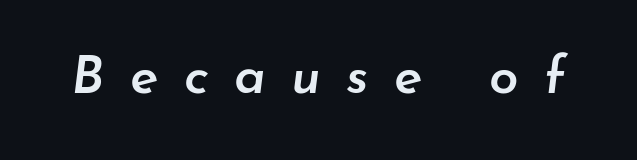
Q: Is the text bold? A: Semi-bold.
Q: Is the text italic (slanted)? A: Yes, it leans right by about 7 degrees.
Q: Is the text underlined? A: No.
Q: Is the spacing between letters normal or unusually wide? A: Unusually wide.
Q: Width (condensed, normal, or wide)? A: Normal.
Q: Stroke contrast? A: Low.
Q: x-height? A: Small.
Q: Monospaced? A: No.
